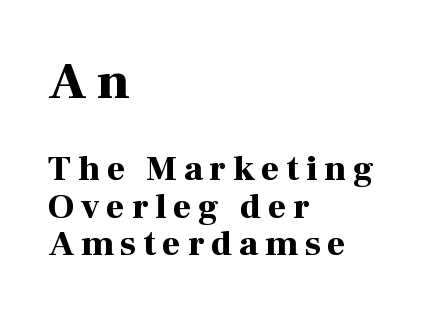
{"serif": "yes", "italic": "no", "bold": "yes", "weight": "bold", "width": "normal", "stroke_contrast": "high", "x_height": "medium", "monospaced": "no", "underline": "no", "align": "left", "line_spacing": "tight", "line_spacing_ratio": 1.08, "letter_spacing": "wide", "letter_spacing_em": 0.2, "larger_block": "first", "size_ratio": 1.49, "glyph_px": 52}
